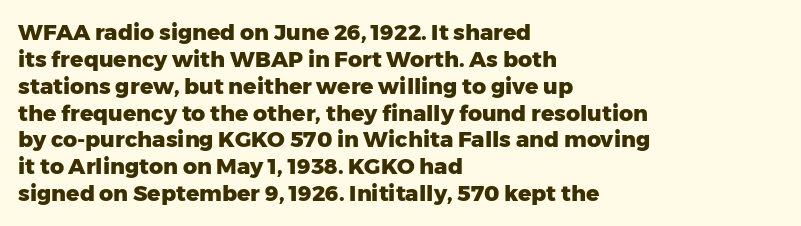
{"italic": "no", "bold": "yes", "underline": "no", "align": "left", "line_spacing_ratio": 1.22, "letter_spacing": "normal", "letter_spacing_em": 0.0, "glyph_px": 22}
